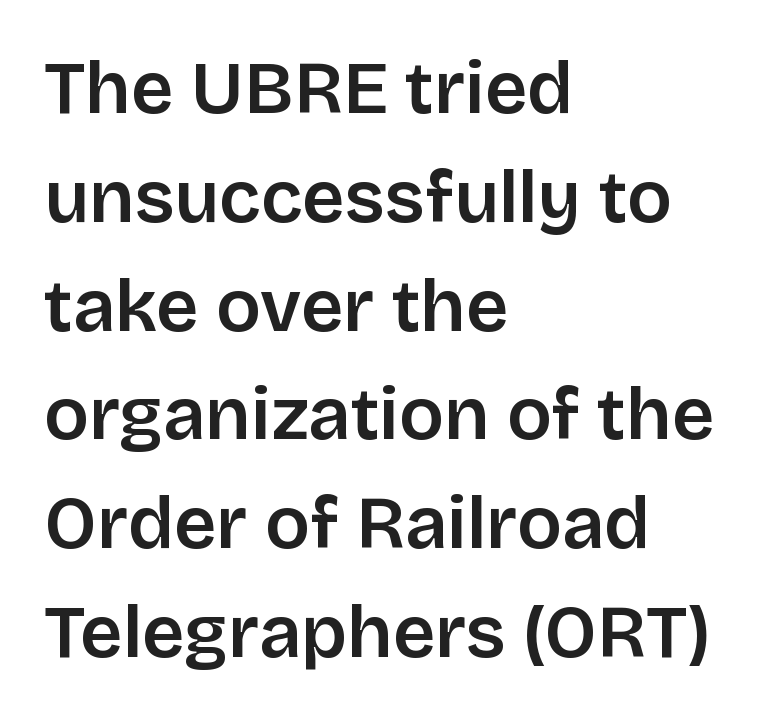
Q: Is the text italic (slanted)? A: No, it is upright.
Q: Is the typeface a serif or a sans-serif typeface? A: Sans-serif.
Q: Is the text underlined? A: No.
Q: How is the paragraph aligned? A: Left-aligned.
Q: Is the spacing between letters normal or unusually wide? A: Normal.
Q: Is the spacing between lines tight, normal or loose? A: Normal.
Q: Width (condensed, normal, or wide)? A: Normal.
Q: Stroke contrast? A: Low.
Q: x-height? A: Large.
Q: Monospaced? A: No.
